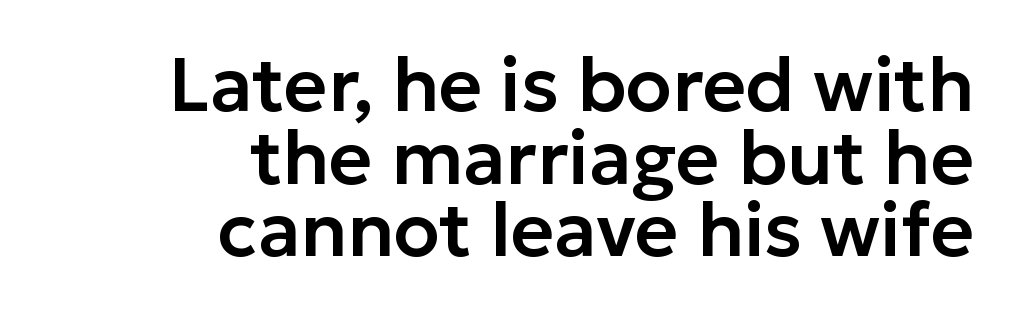
Observe the absence of serifs on each vertical stroke in this sample. Do the letters lean? They stand straight. Unmarked baselines from the first word to the last. The typesetter chose a ragged-left arrangement here. A typesetter would call this proportional, since set widths differ per character.
